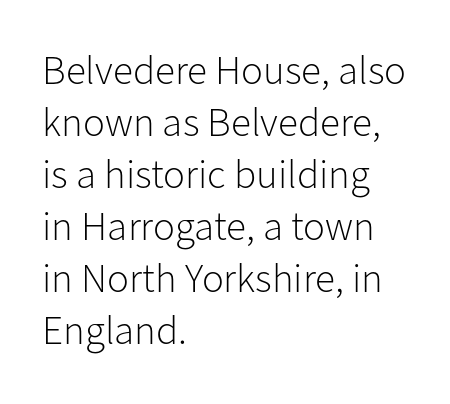
The image shows 41 px light sans-serif type, upright; set left-aligned, normal line spacing (1.27x), normal letter spacing, not underlined; low stroke contrast and a medium x-height.
